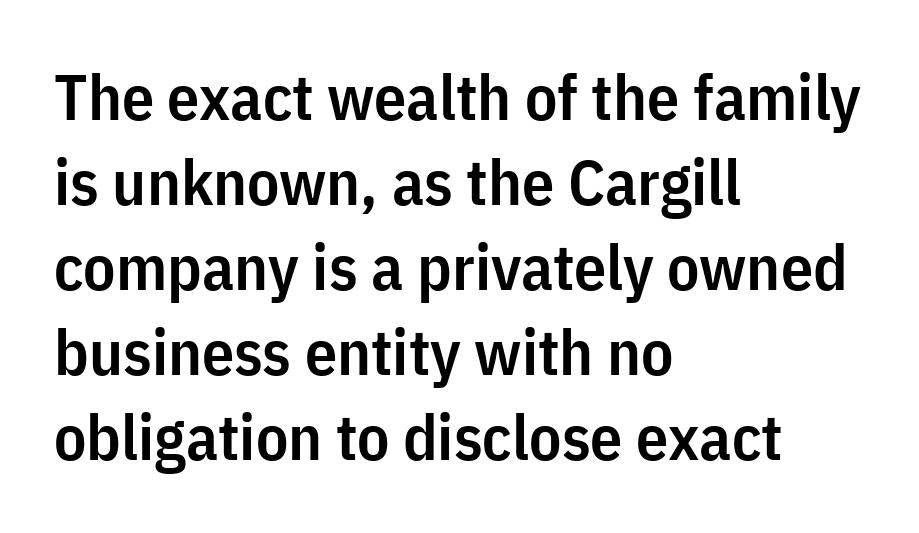
{"serif": "no", "italic": "no", "bold": "semi", "weight": "semibold", "width": "condensed", "stroke_contrast": "low", "x_height": "medium", "monospaced": "no", "underline": "no", "align": "left", "line_spacing": "normal", "line_spacing_ratio": 1.33, "letter_spacing": "normal", "letter_spacing_em": 0.0, "glyph_px": 64}
